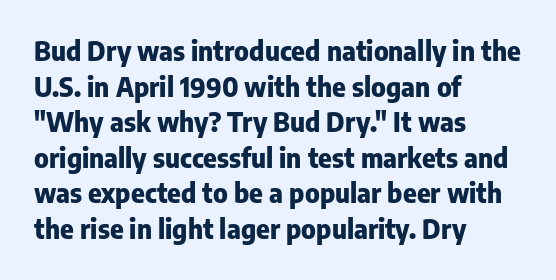
Descenders are the only things crossing below the line. Weight: bold. The tracking reads as untouched default to a designer's eye. A typesetter would mark this as roman, not italic.
